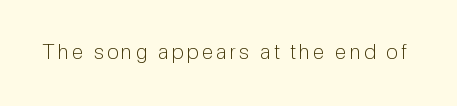
Q: Is the text bold? A: No.
Q: Is the text italic (slanted)? A: No, it is upright.
Q: Is the text underlined? A: No.
